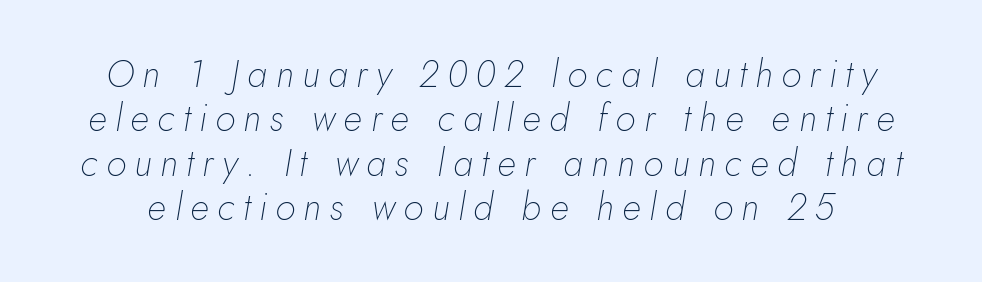
Q: Is the text bold? A: No.
Q: Is the text italic (slanted)? A: Yes, it leans right by about 5 degrees.
Q: Is the text underlined? A: No.
Q: Is the spacing between letters normal or unusually wide? A: Unusually wide.
Q: Width (condensed, normal, or wide)? A: Normal.
Q: Stroke contrast? A: Low.
Q: x-height? A: Small.
Q: Monospaced? A: No.
